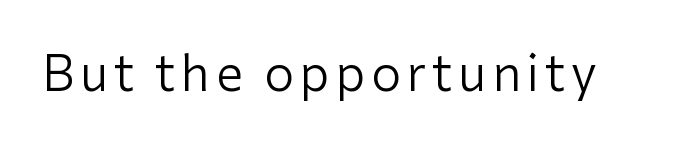
The image shows 48 px regular-weight sans-serif type, upright; set not underlined; low stroke contrast and a medium x-height.
